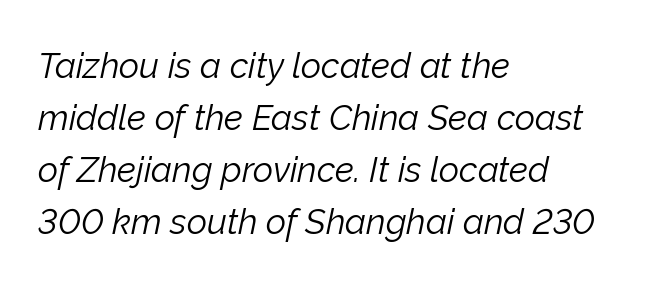
Stems and bowls with no extra thickness — not bold. Each letter keeps its own natural width here, so spacing adapts to shape. The horizontal fit of the characters is conventional and even. The whole block is typeset with a tilt.
